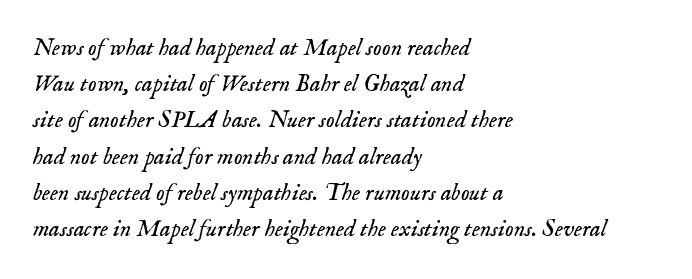
{"italic": "yes", "lean": "right", "slant_degrees": 18, "bold": "no", "underline": "no", "align": "left", "line_spacing": "normal", "line_spacing_ratio": 1.51, "letter_spacing": "normal", "letter_spacing_em": 0.0, "glyph_px": 24}
